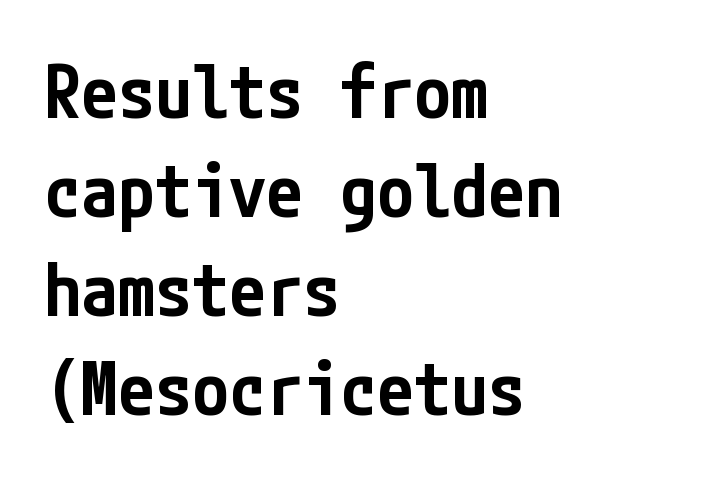
Q: Is the text bold? A: Semi-bold.
Q: Is the text italic (slanted)? A: No, it is upright.
Q: Is the typeface a serif or a sans-serif typeface? A: Sans-serif.
Q: Is the text underlined? A: No.
Q: How is the paragraph aligned? A: Left-aligned.
Q: Is the spacing between letters normal or unusually wide? A: Normal.
Q: Is the spacing between lines tight, normal or loose? A: Normal.
Q: Width (condensed, normal, or wide)? A: Condensed.
Q: Stroke contrast? A: Low.
Q: x-height? A: Medium.
